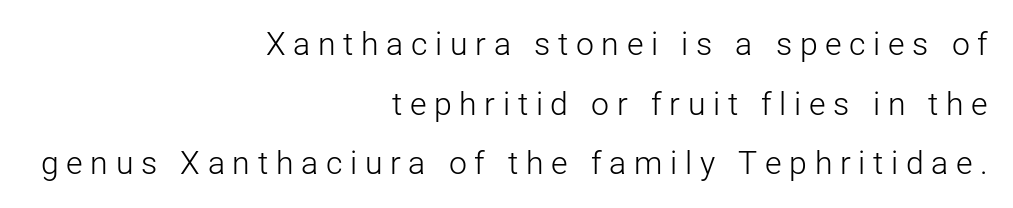
Words appear elongated and porous because spacing is wide. The gap between lines stays unmarked. Nope, not italic — everything's standing straight. Each line ends at the same right margin while the left side varies. The passage shown is typed in a proportional face where columns would drift.
